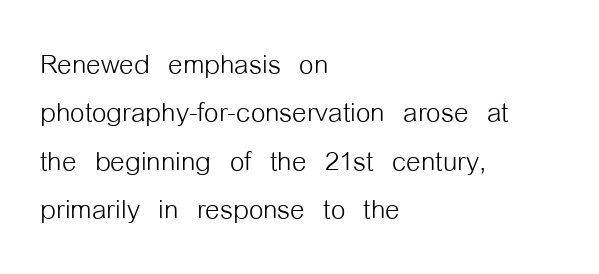
{"serif": "no", "italic": "no", "bold": "no", "weight": "light", "width": "condensed", "stroke_contrast": "low", "x_height": "medium", "monospaced": "no", "underline": "no", "align": "left", "line_spacing": "normal", "line_spacing_ratio": 1.31, "letter_spacing": "normal", "letter_spacing_em": 0.0, "glyph_px": 37}
